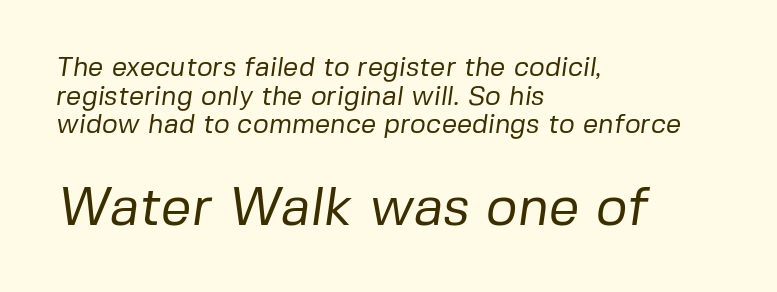
{"serif": "no", "bold": "no", "weight": "regular", "width": "normal", "stroke_contrast": "low", "x_height": "medium", "monospaced": "no", "underline": "no", "align": "left", "line_spacing": "tight", "line_spacing_ratio": 1.06, "letter_spacing": "normal", "letter_spacing_em": 0.0, "larger_block": "second", "size_ratio": 2.0, "glyph_px": 54}
